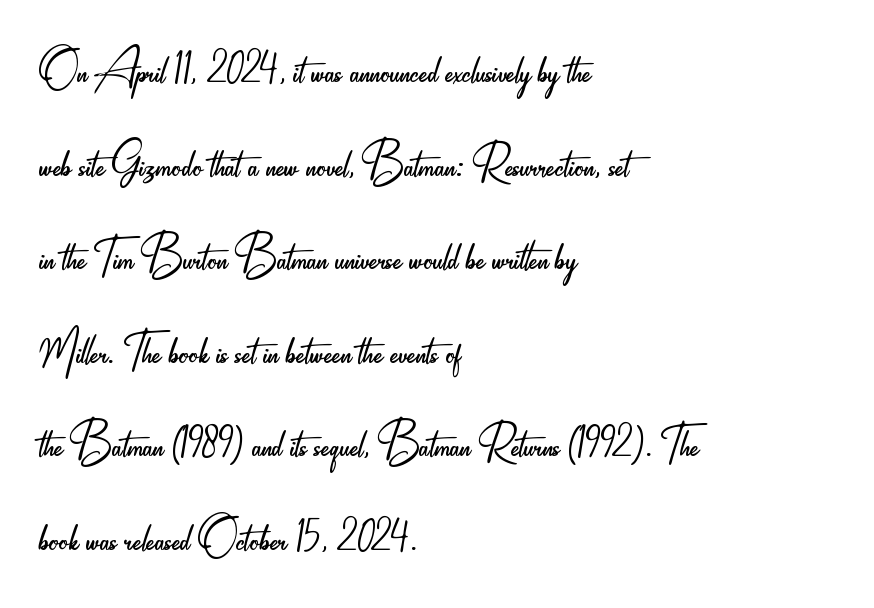
No extra tracking has been applied to these lines. Leading: standard. Each stroke keeps to a modest, everyday thickness or less. Varying glyph widths throughout — classic text-font behaviour. Type without underlining.
